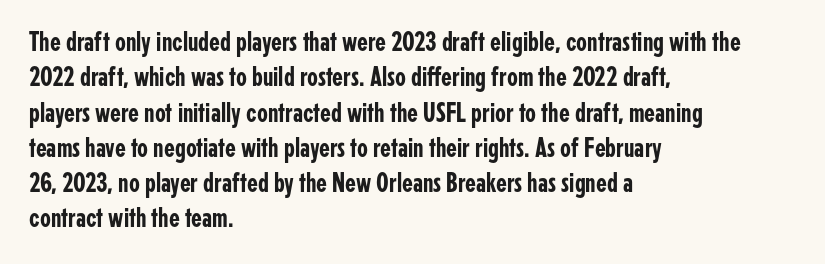
The image shows 28 px condensed sans-serif type, upright; set left-aligned, normal line spacing (1.26x), normal letter spacing, not underlined; low stroke contrast and a medium x-height.
